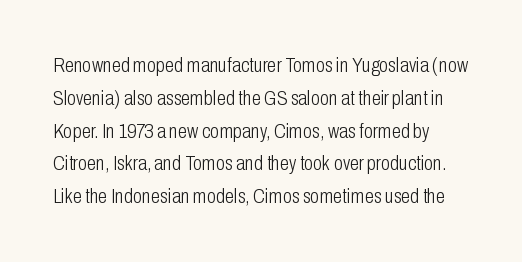
The image shows 21 px text type, upright; set normal line spacing (1.56x), normal letter spacing, not underlined.
